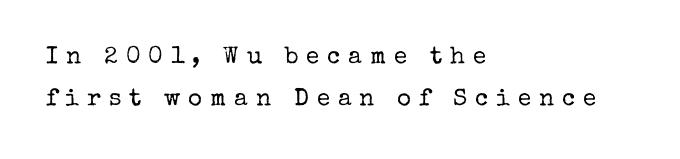
Type without underlining. This reads as an unemphasized weight, regular at the heaviest. Posture: vertical. Does the copy run flush right? No — it runs flush left. Short note: letters widely spaced.
